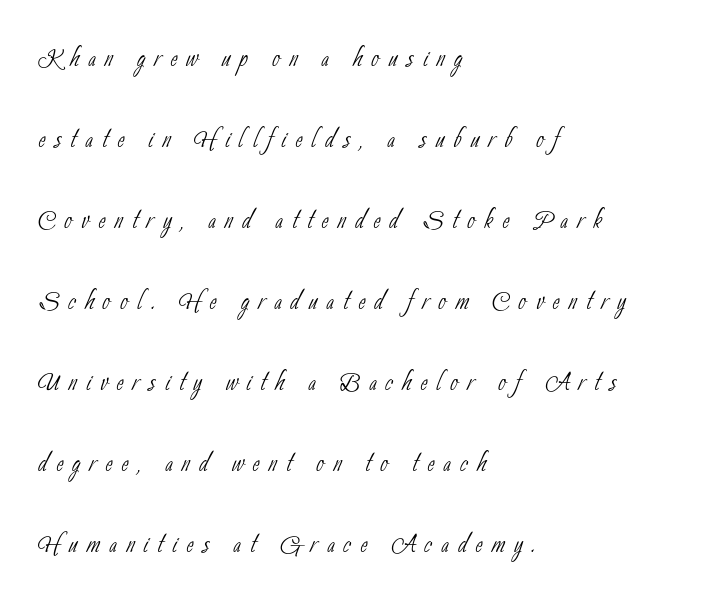
The image shows 34 px thin, condensed sans-serif type; set left-aligned, loose line spacing (2.38x), unusually wide letter spacing (+0.27 em), not underlined; low stroke contrast and a small x-height.
